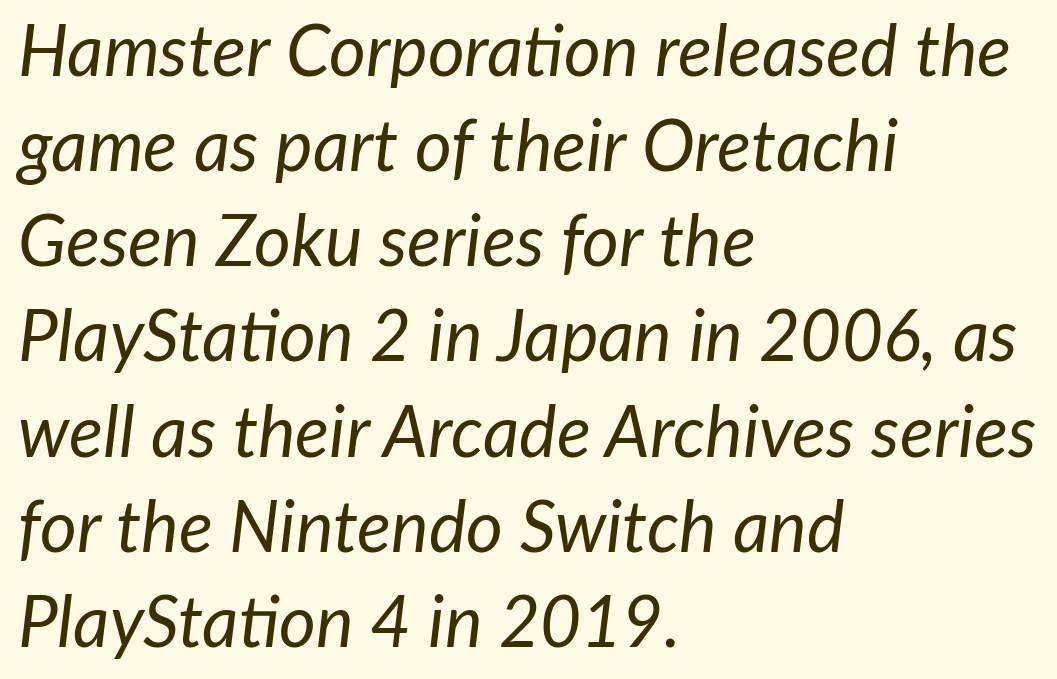
Note the varied advance widths — an 'i' is clearly narrower than an 'm'. No word sits above an underline. The line texture is even and compact thanks to regular tracking. No chunkiness to these letters — they're not bold.
